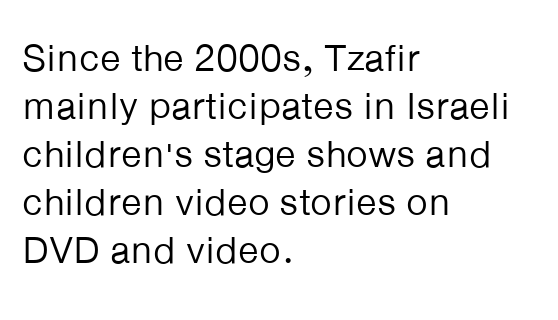
{"serif": "no", "italic": "no", "bold": "no", "weight": "regular", "width": "normal", "stroke_contrast": "low", "x_height": "medium", "monospaced": "no", "underline": "no", "align": "left", "line_spacing": "normal", "line_spacing_ratio": 1.26, "letter_spacing": "normal", "letter_spacing_em": 0.0, "glyph_px": 38}
